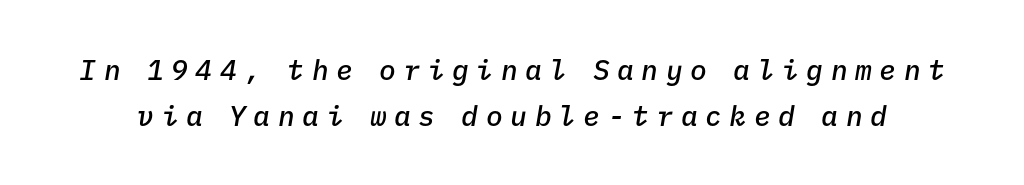
The image shows 28 px semibold type, italic (leaning right), monospaced; set normal line spacing (1.63x), unusually wide letter spacing (+0.27 em), not underlined; low stroke contrast and a medium x-height.
